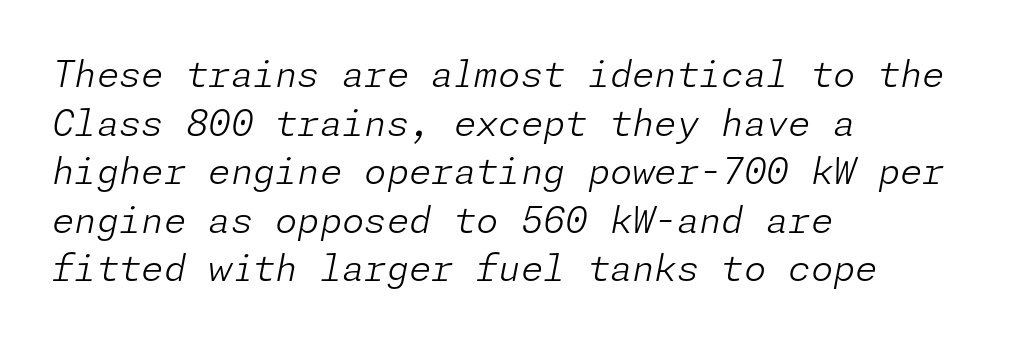
Q: Is the text bold? A: No.
Q: Is the text italic (slanted)? A: Yes, it leans right by about 11 degrees.
Q: Is the text underlined? A: No.
Q: How is the paragraph aligned? A: Left-aligned.
Q: Is the spacing between letters normal or unusually wide? A: Normal.
Q: Is the spacing between lines tight, normal or loose? A: Normal.
Q: Width (condensed, normal, or wide)? A: Normal.
Q: Stroke contrast? A: Low.
Q: x-height? A: Medium.
